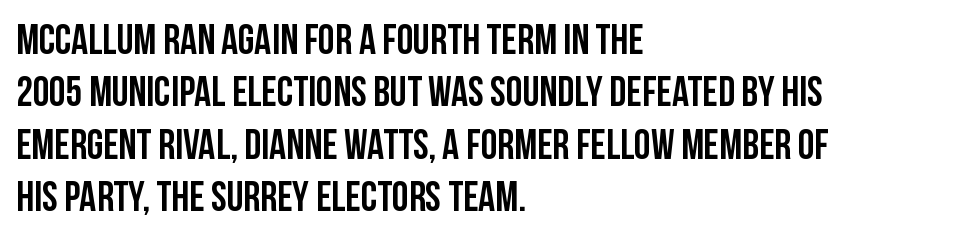
The image shows 42 px condensed sans-serif type, upright; set left-aligned, normal line spacing (1.25x), normal letter spacing, not underlined; low stroke contrast and a large x-height.
